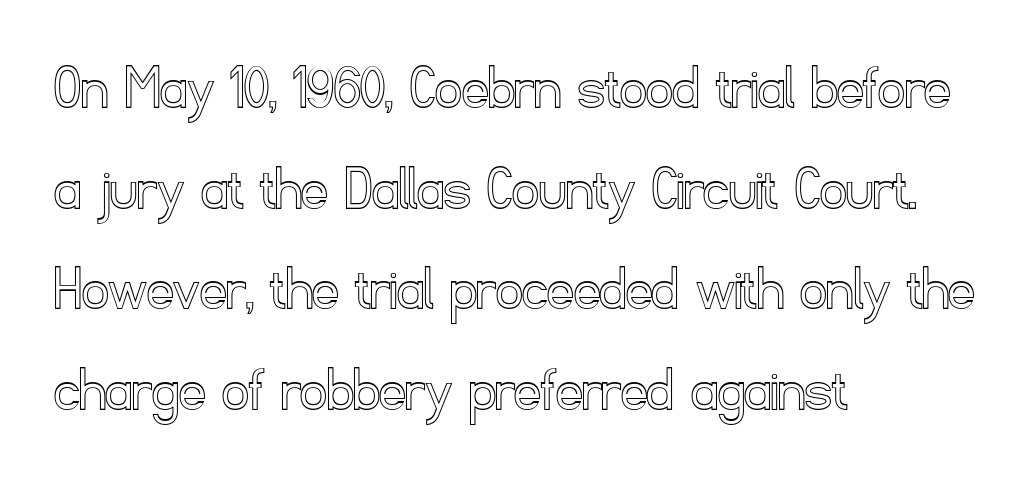
Short note: letters normally spaced. Think of a printed novel: that variable character pitch is what you see here. The typesetter chose a ragged-right arrangement here. In terms of leading, this rendering sits right in the middle. Check the space under the baseline: it is left empty.
